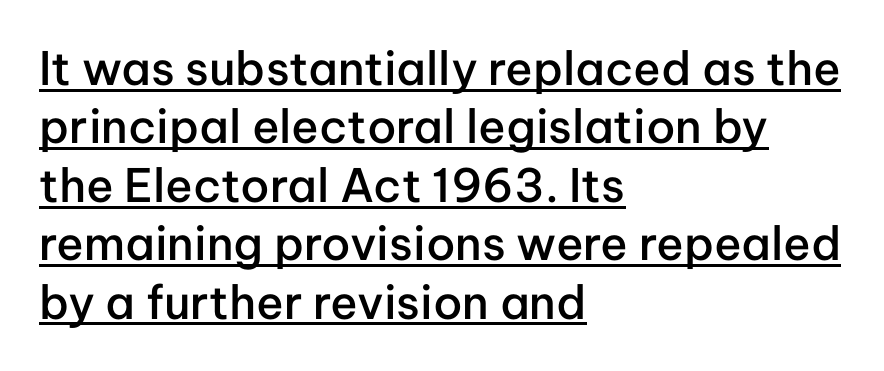
The setting favours the left margin, as ordinary paragraphs usually do. Think of a printed novel: that variable character pitch is what you see here. Is the type bold? Partly — it's a semibold, heavier than regular but not fully bold. The passage shown is typeset with a sans-serif family. Summary of vertical rhythm: regular, with standard interline spacing.
